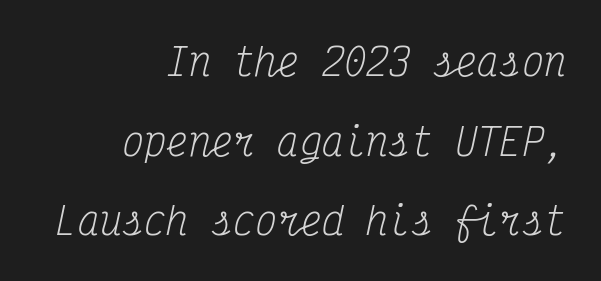
{"serif": "yes", "italic": "yes", "lean": "right", "slant_degrees": 12, "bold": "no", "weight": "regular", "width": "condensed", "stroke_contrast": "medium", "x_height": "medium", "monospaced": "yes", "underline": "no", "align": "right", "line_spacing": "loose", "line_spacing_ratio": 2.15, "letter_spacing": "normal", "letter_spacing_em": 0.0, "glyph_px": 37}
